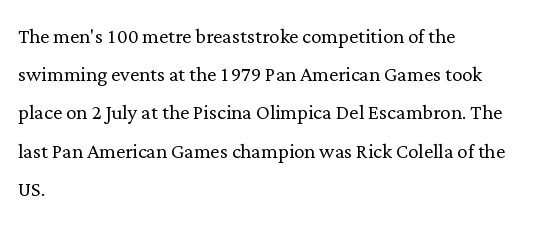
The vertical gap from one line to the next is medium. Quick note: underline off. The characters are drawn with everyday or finer stroke widths. A typesetter would mark this as roman, not italic. Caption: multi-line text, flush left, ragged right.
